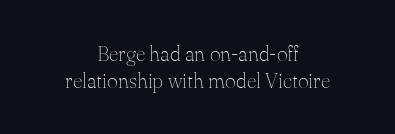
Q: Is the text bold? A: No.
Q: Is the text italic (slanted)? A: No, it is upright.
Q: Is the text underlined? A: No.
Q: How is the paragraph aligned? A: Centered.
Q: Is the spacing between letters normal or unusually wide? A: Normal.
Q: Is the spacing between lines tight, normal or loose? A: Normal.
